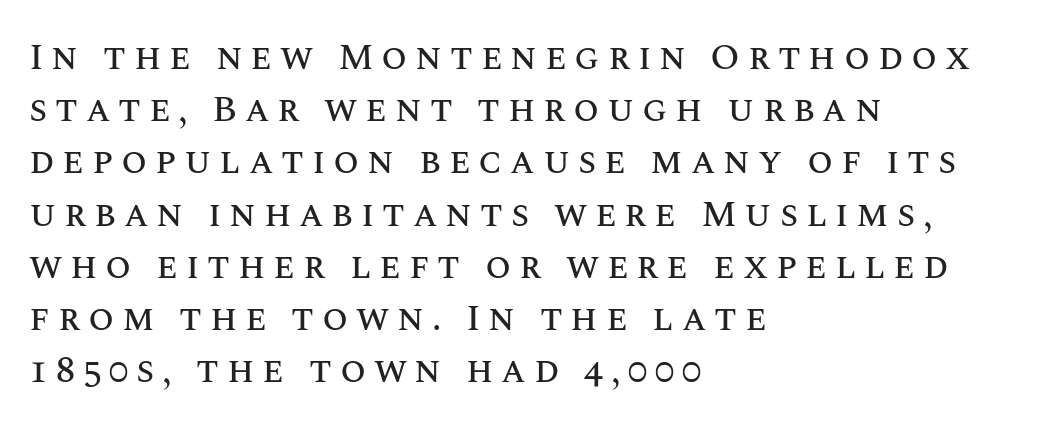
The image shows 37 px text type, upright; set left-aligned, normal line spacing (1.41x), unusually wide letter spacing (+0.21 em), not underlined; medium stroke contrast and a large x-height.
